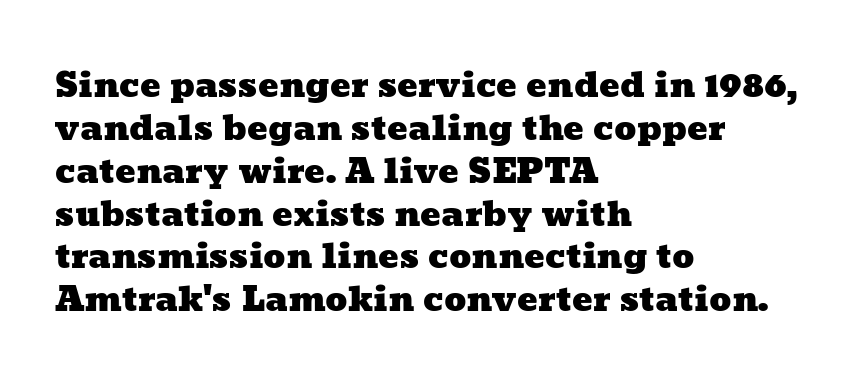
Q: Is the text underlined? A: No.
Q: How is the paragraph aligned? A: Left-aligned.
Q: Is the spacing between letters normal or unusually wide? A: Normal.
Q: Is the spacing between lines tight, normal or loose? A: Normal.
Q: Width (condensed, normal, or wide)? A: Wide.
Q: Stroke contrast? A: Low.
Q: x-height? A: Medium.
Q: Monospaced? A: No.
